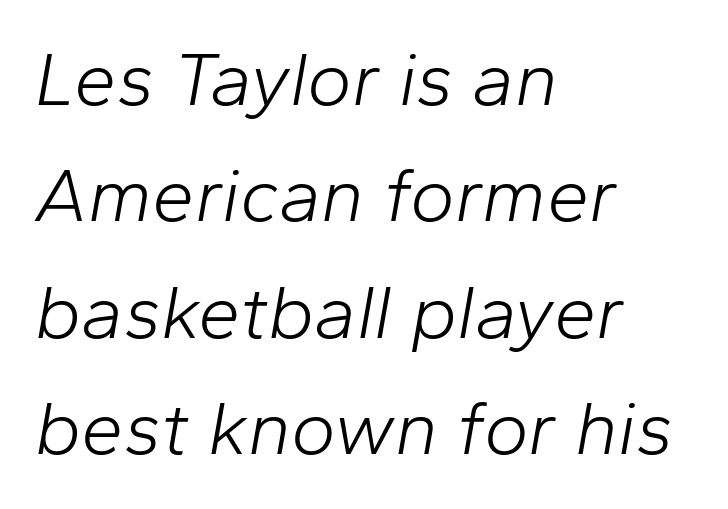
{"italic": "yes", "lean": "right", "slant_degrees": 10, "bold": "no", "weight": "light", "width": "normal", "stroke_contrast": "low", "x_height": "medium", "monospaced": "no", "underline": "no", "align": "left", "line_spacing": "normal", "line_spacing_ratio": 1.53, "letter_spacing": "normal", "letter_spacing_em": 0.0, "glyph_px": 76}
